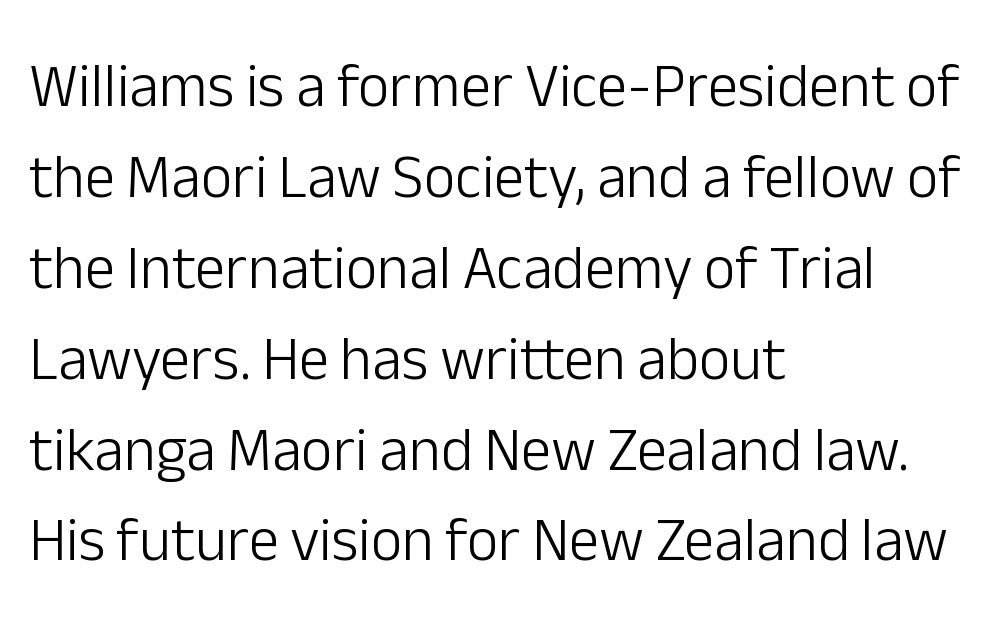
Look at the tracking — it's just the regular setting, nothing added. No letter is thick-stroked: the sample isn't bold. Characters remain perfectly vertical along every line. This block has exactly the height ordinary leading produces. Note the varied advance widths — an 'i' is clearly narrower than an 'm'.
